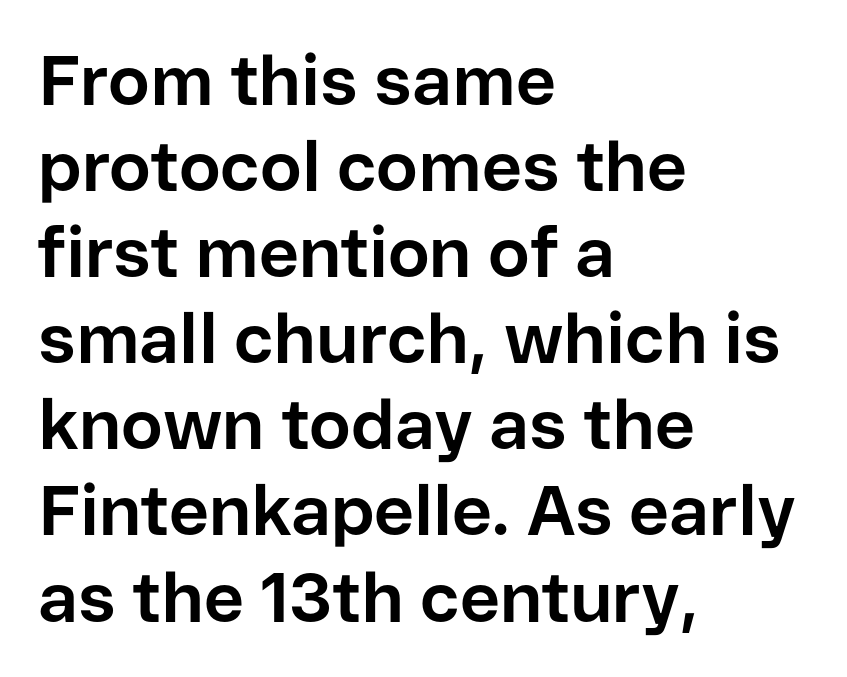
Q: Is the text bold? A: Yes.
Q: Is the text italic (slanted)? A: No, it is upright.
Q: Is the typeface a serif or a sans-serif typeface? A: Sans-serif.
Q: Is the text underlined? A: No.
Q: How is the paragraph aligned? A: Left-aligned.
Q: Is the spacing between letters normal or unusually wide? A: Normal.
Q: Width (condensed, normal, or wide)? A: Normal.
Q: Stroke contrast? A: Low.
Q: x-height? A: Medium.
Q: Monospaced? A: No.
